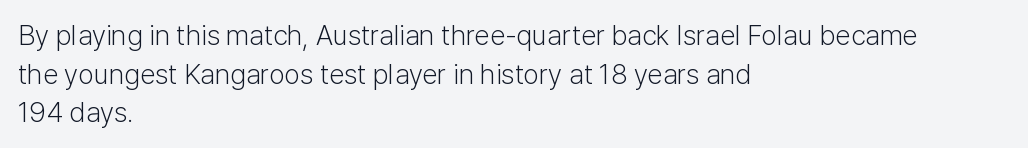
Normally led — the rows are evenly, conventionally spaced. The rendering uses natural spacing where letterforms have individual widths. The cut favours lightness, reaching ordinary text weight at its darkest. The font family rendered here belongs to the sans-serif group.
